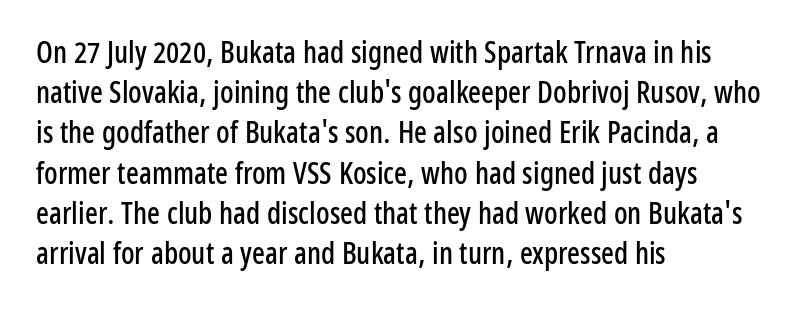
The image shows 30 px condensed sans-serif type, upright; set left-aligned, normal line spacing (1.34x), normal letter spacing, not underlined; low stroke contrast and a medium x-height.
